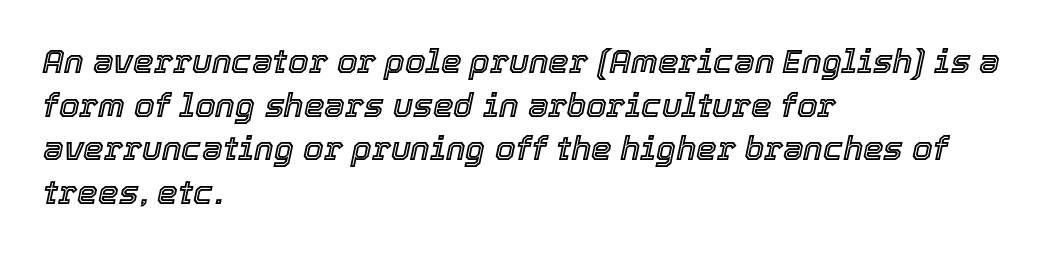
The image shows 33 px text type, italic (leaning right); set left-aligned, normal line spacing (1.32x), normal letter spacing, not underlined; a medium x-height.
